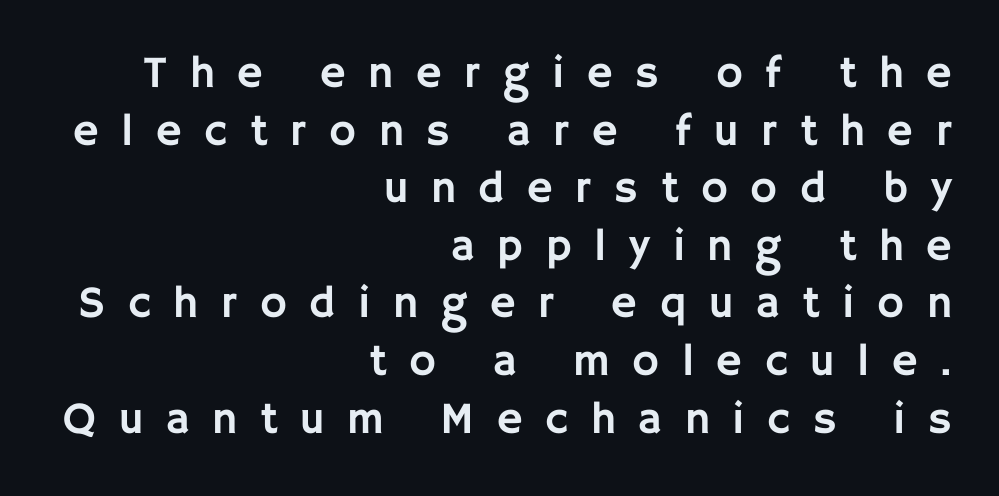
Q: Is the text italic (slanted)? A: No, it is upright.
Q: Is the typeface a serif or a sans-serif typeface? A: Sans-serif.
Q: Is the text underlined? A: No.
Q: How is the paragraph aligned? A: Right-aligned.
Q: Is the spacing between letters normal or unusually wide? A: Unusually wide.
Q: Is the spacing between lines tight, normal or loose? A: Normal.
Q: Width (condensed, normal, or wide)? A: Normal.
Q: Stroke contrast? A: Low.
Q: x-height? A: Large.
Q: Monospaced? A: No.
